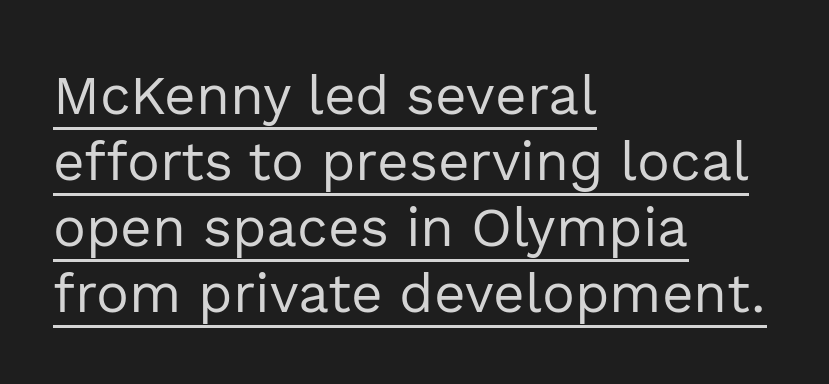
Q: Is the text bold? A: No.
Q: Is the text italic (slanted)? A: No, it is upright.
Q: Is the typeface a serif or a sans-serif typeface? A: Sans-serif.
Q: Is the text underlined? A: Yes.
Q: How is the paragraph aligned? A: Left-aligned.
Q: Is the spacing between letters normal or unusually wide? A: Normal.
Q: Width (condensed, normal, or wide)? A: Normal.
Q: x-height? A: Medium.
Q: Monospaced? A: No.
